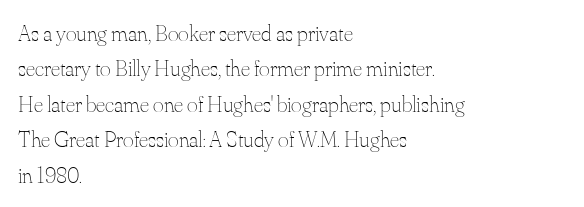
The image shows 23 px text type, upright; set left-aligned, normal line spacing (1.54x), normal letter spacing, not underlined.
